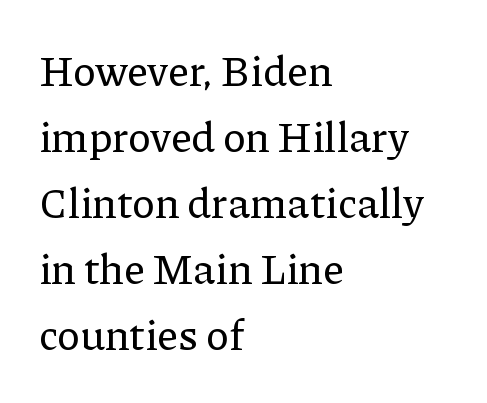
The image shows 42 px serif type, upright; set left-aligned, normal line spacing (1.57x), normal letter spacing, not underlined; low stroke contrast and a medium x-height.
